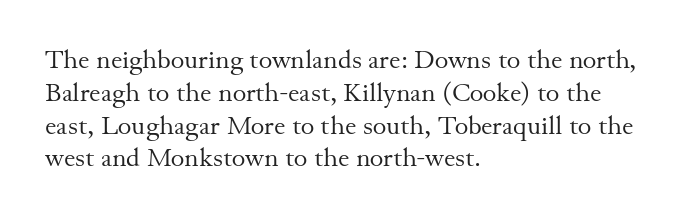
Q: Is the text bold? A: No.
Q: Is the text italic (slanted)? A: No, it is upright.
Q: Is the text underlined? A: No.
Q: How is the paragraph aligned? A: Left-aligned.
Q: Is the spacing between letters normal or unusually wide? A: Normal.
Q: Is the spacing between lines tight, normal or loose? A: Normal.
